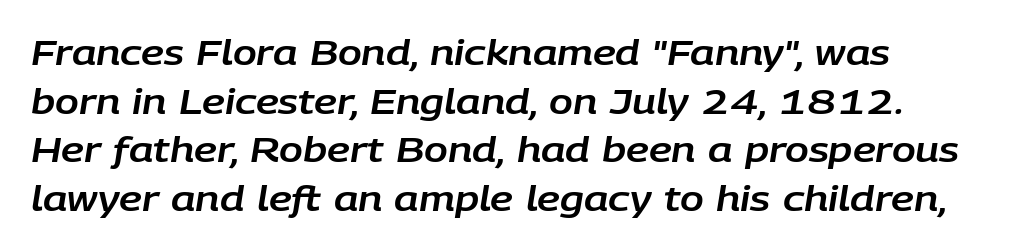
Each word holds together tightly as a unit, with standard inter-letter gaps. Quick note: italic. Leading: standard. Clear beneath every line of the passage. Each letter keeps its own natural width here, so spacing adapts to shape.
